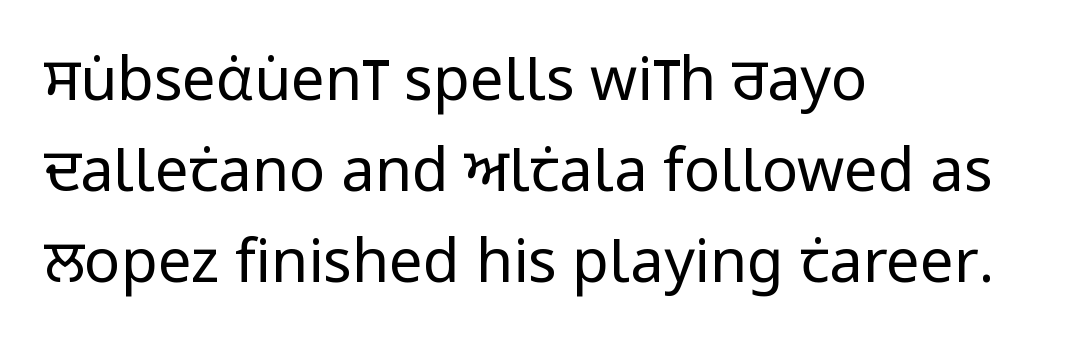
{"serif": "no", "italic": "no", "bold": "no", "weight": "regular", "width": "condensed", "stroke_contrast": "low", "x_height": "large", "monospaced": "no", "underline": "no", "align": "left", "line_spacing": "normal", "line_spacing_ratio": 1.52, "letter_spacing": "normal", "letter_spacing_em": 0.0, "glyph_px": 60}
